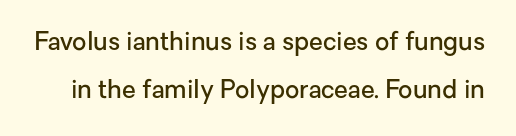
{"italic": "no", "bold": "semi", "underline": "no", "line_spacing": "loose", "line_spacing_ratio": 1.91, "letter_spacing": "normal", "letter_spacing_em": 0.0, "glyph_px": 25}
